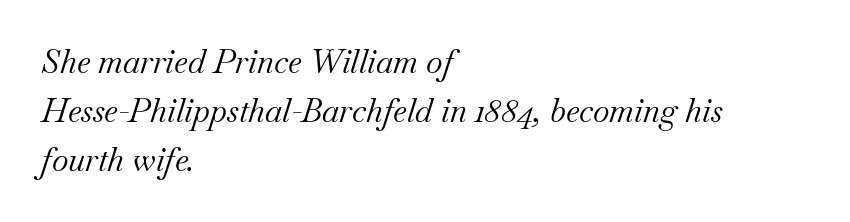
The image shows 32 px regular-weight serif type, italic (leaning right); set left-aligned, normal line spacing (1.53x), normal letter spacing, not underlined; medium stroke contrast and a small x-height.
